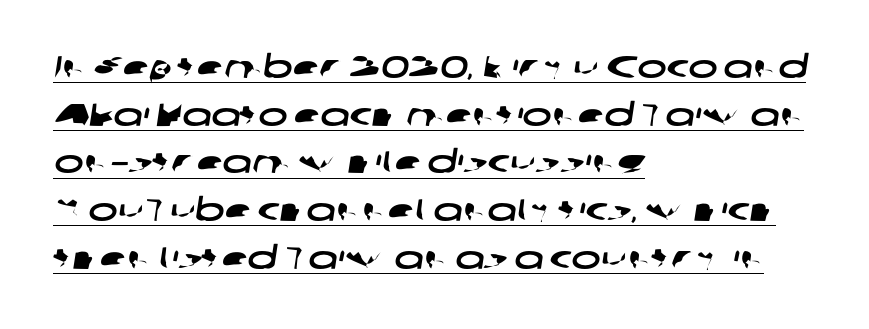
Q: Is the typeface a serif or a sans-serif typeface? A: Sans-serif.
Q: Is the text underlined? A: Yes.
Q: How is the paragraph aligned? A: Left-aligned.
Q: Is the spacing between letters normal or unusually wide? A: Normal.
Q: Is the spacing between lines tight, normal or loose? A: Normal.
Q: Width (condensed, normal, or wide)? A: Wide.
Q: Stroke contrast? A: Low.
Q: x-height? A: Medium.
Q: Monospaced? A: No.
